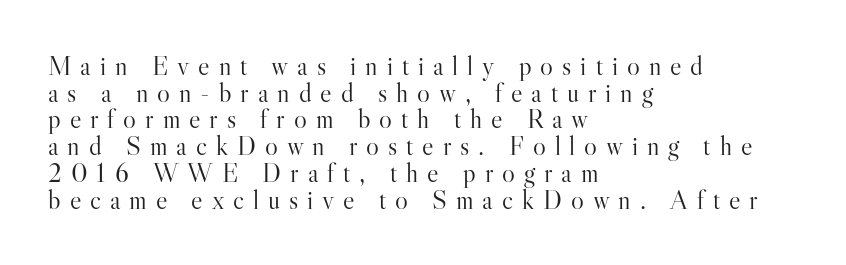
Stroke thickness stays within the range of a standard reading face or lighter. Line spacing here is tight. The strip under each line holds only bare page. Tracking here is generous; glyphs stand well apart from one another. The paragraph shown leans on its left margin.
